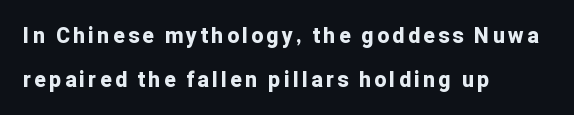
{"italic": "no", "bold": "yes", "underline": "no", "align": "left", "line_spacing": "loose", "line_spacing_ratio": 2.09, "glyph_px": 21}
